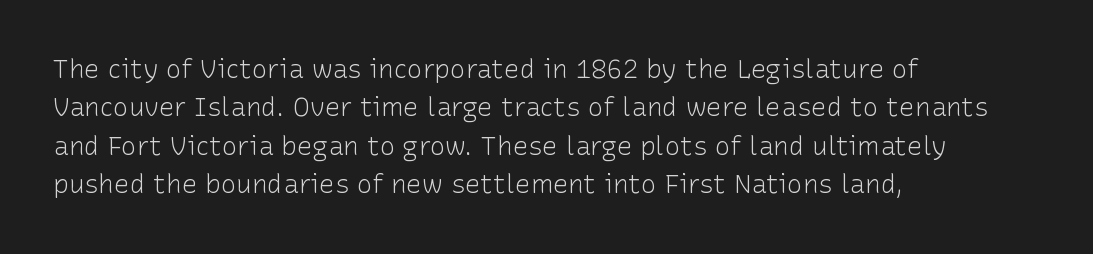
Q: Is the text bold? A: No.
Q: Is the text italic (slanted)? A: No, it is upright.
Q: Is the text underlined? A: No.
Q: How is the paragraph aligned? A: Left-aligned.
Q: Is the spacing between letters normal or unusually wide? A: Normal.
Q: Is the spacing between lines tight, normal or loose? A: Normal.
